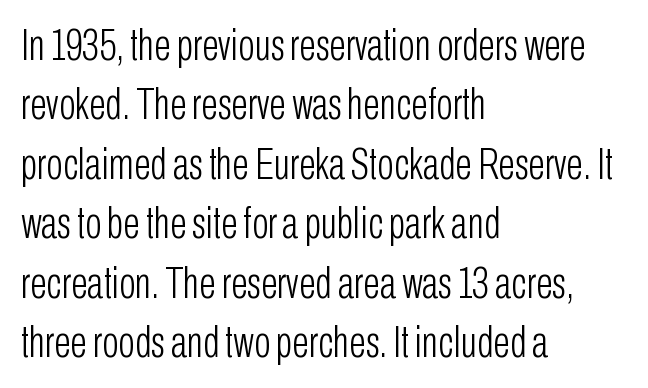
{"serif": "no", "italic": "no", "bold": "no", "weight": "light", "width": "condensed", "stroke_contrast": "low", "x_height": "medium", "monospaced": "no", "underline": "no", "align": "left", "line_spacing": "normal", "line_spacing_ratio": 1.35, "letter_spacing": "normal", "letter_spacing_em": 0.0, "glyph_px": 44}
